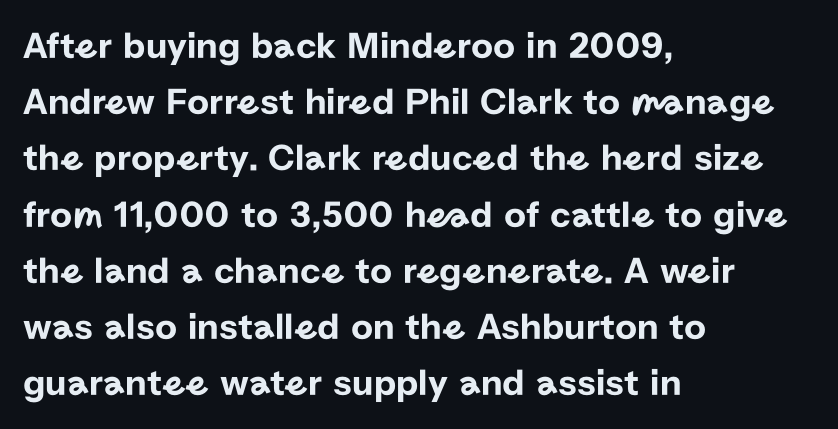
The image shows 38 px sans-serif type, upright; set left-aligned, normal line spacing (1.48x), normal letter spacing, not underlined; low stroke contrast and a medium x-height.
